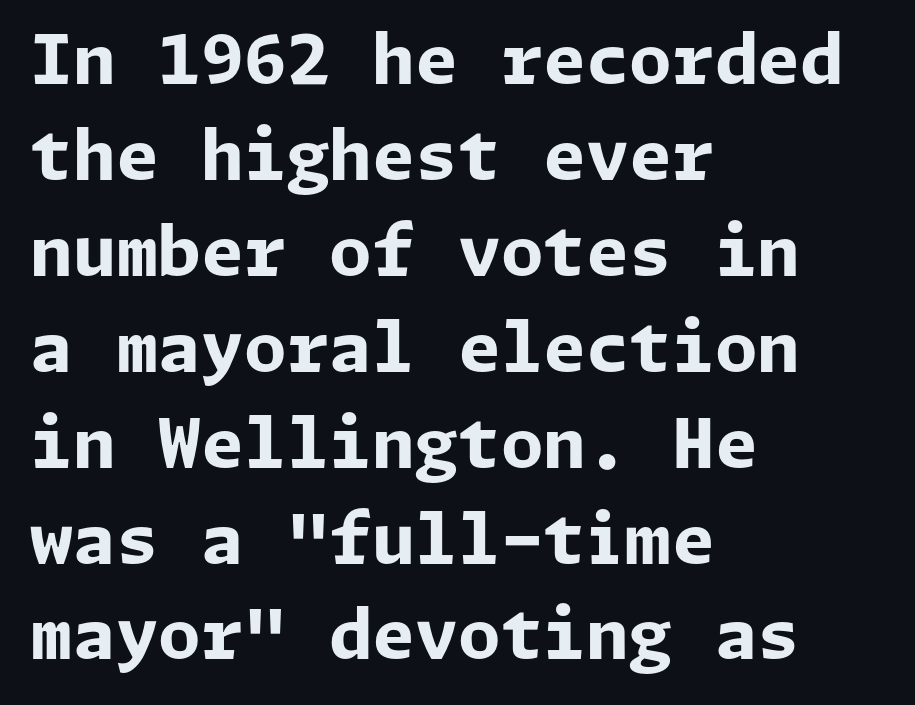
Casual observation: everything's shoved over to the left. Descenders are the only things crossing below the line. In terms of letterspacing, this is plain default setting. Posture: upright roman.
